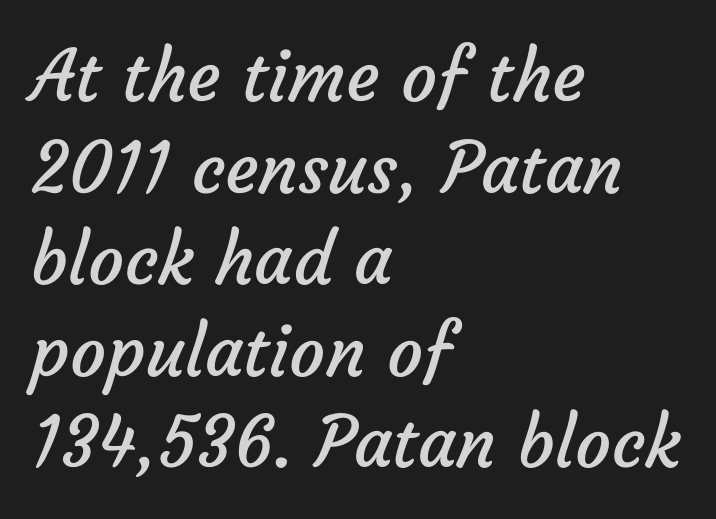
Clear beneath every line of the passage. A student would call this left alignment; a typographer would say flush left, rag right. Successive baselines arrive at the customary interval. This rendering leaves character spacing at its baseline value. These lines are rendered in a variable-pitch font. Does the type have serifs? No, each stem ends abruptly.
